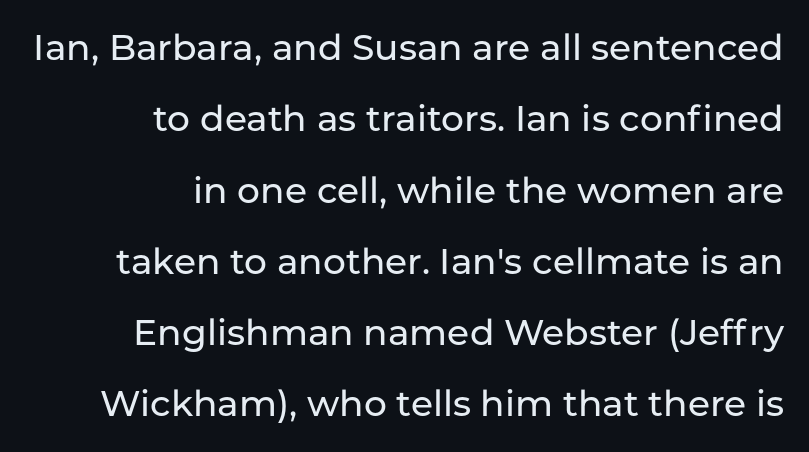
Q: Is the text italic (slanted)? A: No, it is upright.
Q: Is the typeface a serif or a sans-serif typeface? A: Sans-serif.
Q: Is the text underlined? A: No.
Q: How is the paragraph aligned? A: Right-aligned.
Q: Is the spacing between letters normal or unusually wide? A: Normal.
Q: Is the spacing between lines tight, normal or loose? A: Loose.
Q: Width (condensed, normal, or wide)? A: Normal.
Q: Stroke contrast? A: Low.
Q: x-height? A: Medium.
Q: Monospaced? A: No.
